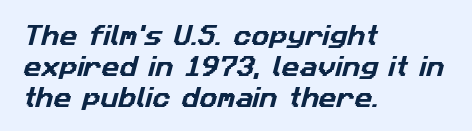
{"underline": "no", "align": "left", "line_spacing": "normal", "line_spacing_ratio": 1.42, "letter_spacing": "normal", "letter_spacing_em": 0.0, "glyph_px": 22}
